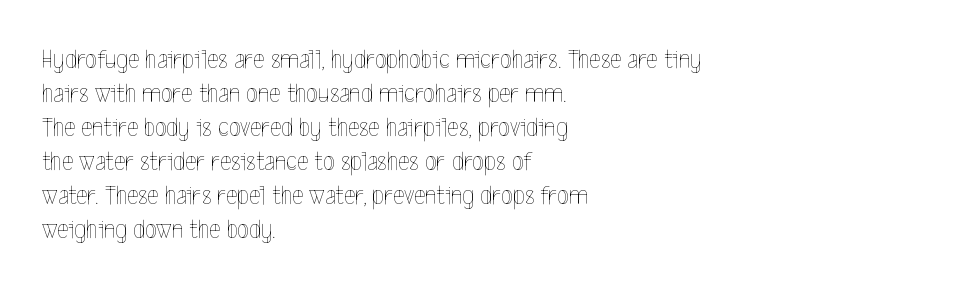
The image shows 27 px text type, upright; set left-aligned, normal line spacing (1.26x), normal letter spacing, not underlined.
